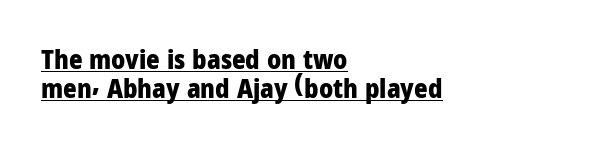
Q: Is the text bold? A: Yes.
Q: Is the text italic (slanted)? A: No, it is upright.
Q: Is the text underlined? A: Yes.
Q: How is the paragraph aligned? A: Left-aligned.
Q: Is the spacing between letters normal or unusually wide? A: Normal.
Q: Is the spacing between lines tight, normal or loose? A: Tight.
